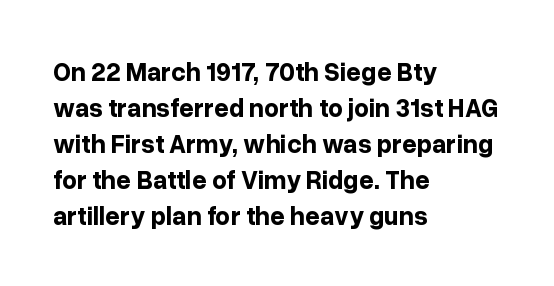
The image shows 26 px bold type, upright; set left-aligned, normal line spacing (1.38x), normal letter spacing, not underlined.
